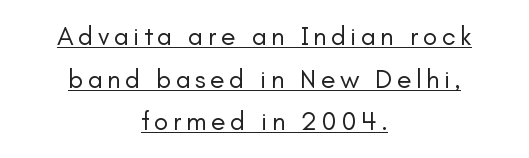
{"italic": "no", "bold": "no", "underline": "yes", "align": "center", "line_spacing": "normal", "line_spacing_ratio": 1.58, "glyph_px": 27}
